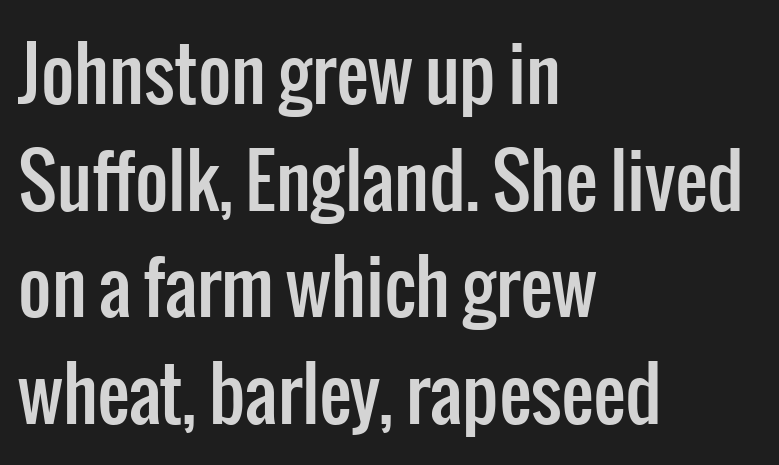
Which margin do the lines hug? The left one — the right edge is uneven. The passage shown is typed in a proportional face where columns would drift. The lettering stays uniformly vertical, giving the passage a roman look. The face used here is rendered with its standard letterfit.
